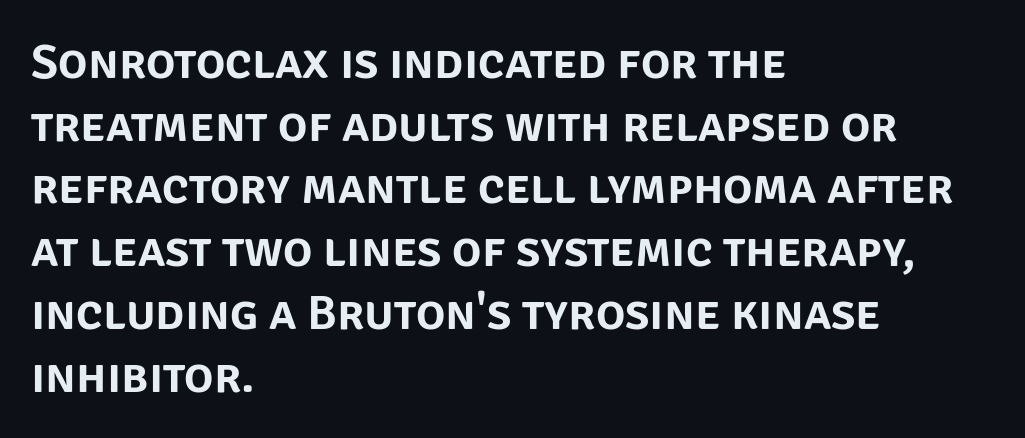
Q: Is the text italic (slanted)? A: No, it is upright.
Q: Is the typeface a serif or a sans-serif typeface? A: Sans-serif.
Q: Is the text underlined? A: No.
Q: How is the paragraph aligned? A: Left-aligned.
Q: Is the spacing between letters normal or unusually wide? A: Normal.
Q: Is the spacing between lines tight, normal or loose? A: Normal.
Q: Width (condensed, normal, or wide)? A: Normal.
Q: Stroke contrast? A: Low.
Q: x-height? A: Large.
Q: Monospaced? A: No.
